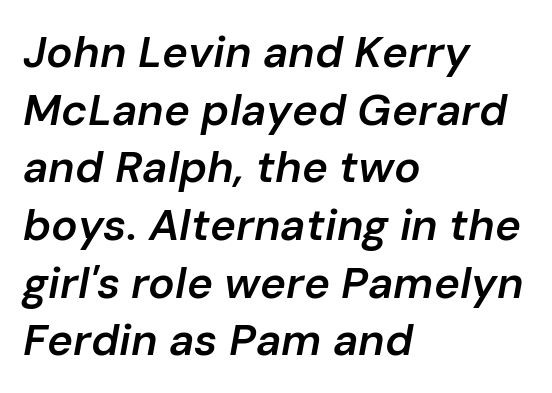
The image shows 44 px semibold type, italic (leaning right); set left-aligned, normal line spacing (1.31x), normal letter spacing, not underlined; low stroke contrast and a medium x-height.
